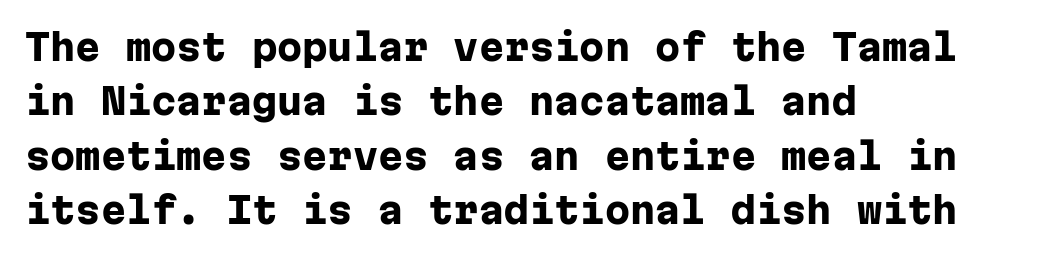
The letters are bold, with thick, heavy strokes. Note the uniform advance width — an 'i' takes as much space as an 'm'. Bare-footed words on every line. Does the copy run flush right? No — it runs flush left. The designer left line spacing at the default. A typesetter would mark this as roman, not italic.
